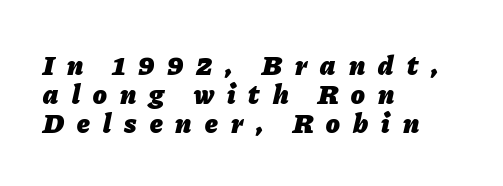
Q: Is the text bold? A: Yes.
Q: Is the text italic (slanted)? A: Yes, it leans right by about 11 degrees.
Q: Is the text underlined? A: No.
Q: How is the paragraph aligned? A: Left-aligned.
Q: Is the spacing between letters normal or unusually wide? A: Unusually wide.
Q: Is the spacing between lines tight, normal or loose? A: Tight.
Q: Width (condensed, normal, or wide)? A: Normal.
Q: Stroke contrast? A: Low.
Q: x-height? A: Medium.
Q: Monospaced? A: No.
